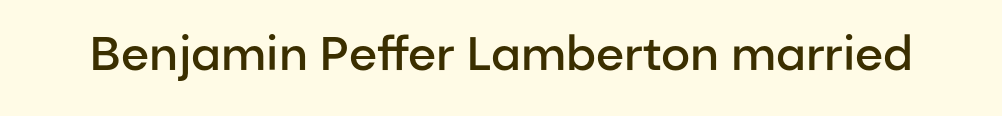
The image shows 47 px semibold sans-serif type, upright; set normal letter spacing, not underlined; low stroke contrast and a medium x-height.
